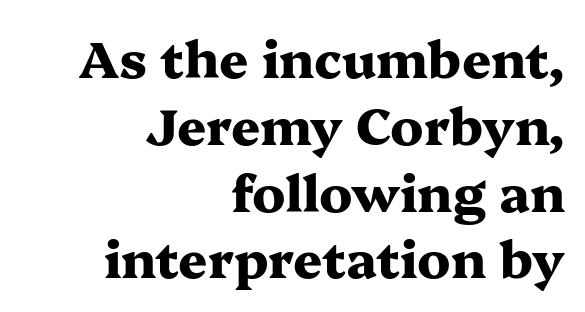
Q: Is the text bold? A: Yes.
Q: Is the text italic (slanted)? A: No, it is upright.
Q: Is the typeface a serif or a sans-serif typeface? A: Serif.
Q: Is the text underlined? A: No.
Q: How is the paragraph aligned? A: Right-aligned.
Q: Is the spacing between letters normal or unusually wide? A: Normal.
Q: Is the spacing between lines tight, normal or loose? A: Normal.
Q: Width (condensed, normal, or wide)? A: Wide.
Q: Stroke contrast? A: Medium.
Q: x-height? A: Medium.
Q: Monospaced? A: No.
